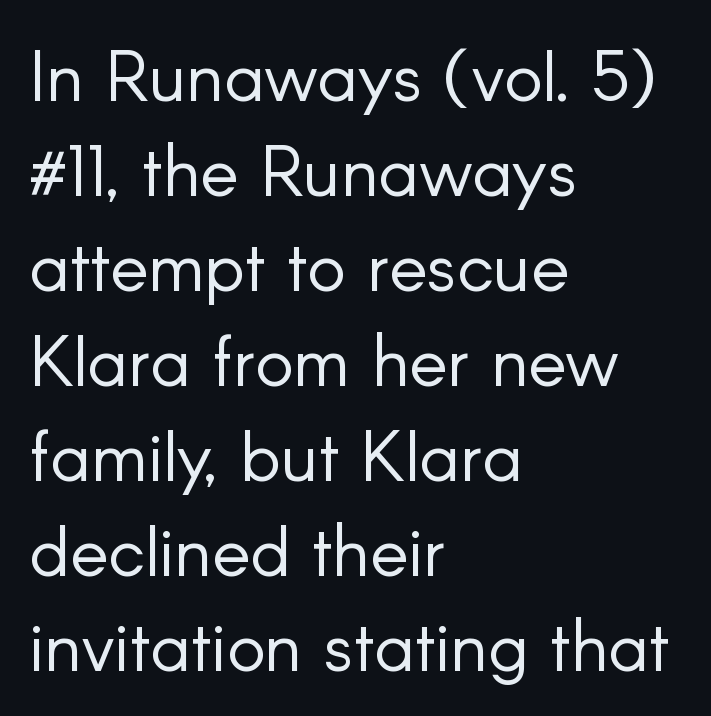
{"serif": "no", "italic": "no", "bold": "no", "weight": "light", "width": "normal", "stroke_contrast": "low", "x_height": "small", "monospaced": "no", "underline": "no", "align": "left", "line_spacing": "normal", "line_spacing_ratio": 1.32, "letter_spacing": "normal", "letter_spacing_em": 0.0, "glyph_px": 72}
